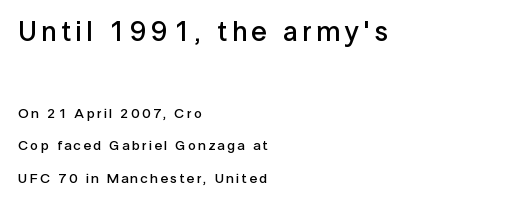
{"serif": "no", "italic": "no", "bold": "semi", "weight": "semibold", "width": "normal", "stroke_contrast": "low", "x_height": "medium", "monospaced": "no", "underline": "no", "align": "left", "line_spacing": "loose", "line_spacing_ratio": 2.33, "larger_block": "first", "size_ratio": 2.0, "glyph_px": 28}
